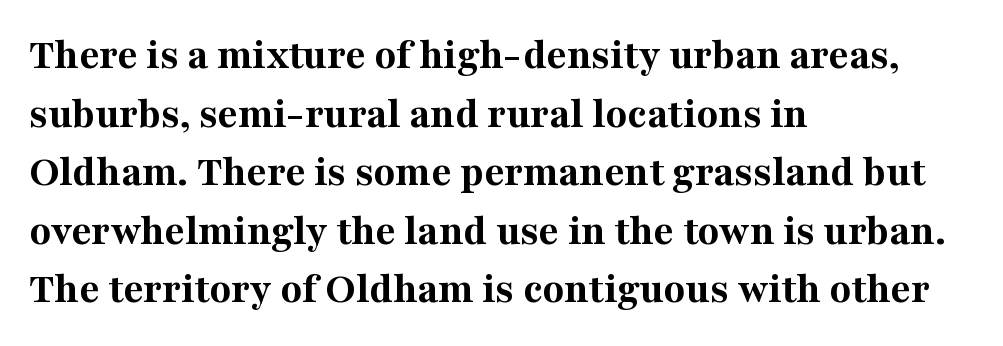
Q: Is the text bold? A: Yes.
Q: Is the text italic (slanted)? A: No, it is upright.
Q: Is the typeface a serif or a sans-serif typeface? A: Serif.
Q: Is the text underlined? A: No.
Q: How is the paragraph aligned? A: Left-aligned.
Q: Is the spacing between letters normal or unusually wide? A: Normal.
Q: Is the spacing between lines tight, normal or loose? A: Normal.
Q: Width (condensed, normal, or wide)? A: Normal.
Q: Stroke contrast? A: Medium.
Q: x-height? A: Medium.
Q: Monospaced? A: No.
